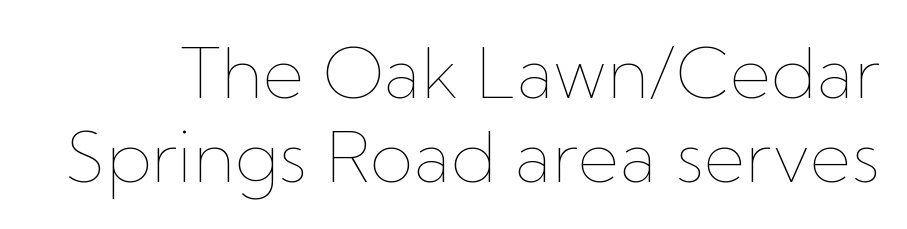
The zone under the glyphs is completely vacant. Nothing heavy about these letters — not bold at all. How are the letters spaced? Ordinarily, with no added tracking. The face used here is proportionally spaced, like ordinary book or web type. Ascenders rise straight up at ninety degrees.
